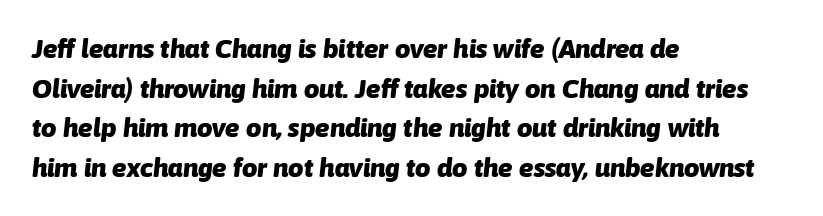
{"italic": "yes", "lean": "right", "slant_degrees": 6, "bold": "yes", "underline": "no", "align": "left", "line_spacing": "normal", "line_spacing_ratio": 1.47, "letter_spacing": "normal", "letter_spacing_em": 0.0, "glyph_px": 27}
